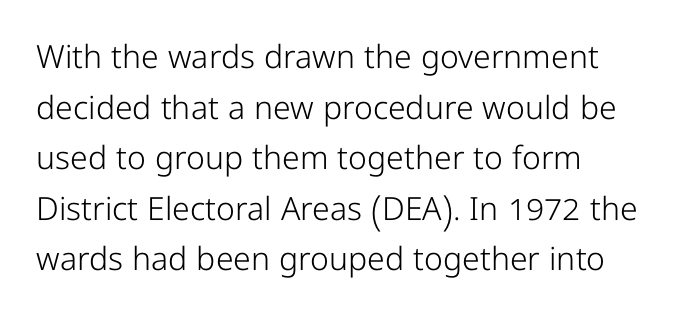
Q: Is the text bold? A: No.
Q: Is the text italic (slanted)? A: No, it is upright.
Q: Is the typeface a serif or a sans-serif typeface? A: Sans-serif.
Q: Is the text underlined? A: No.
Q: How is the paragraph aligned? A: Left-aligned.
Q: Is the spacing between letters normal or unusually wide? A: Normal.
Q: Is the spacing between lines tight, normal or loose? A: Normal.
Q: Width (condensed, normal, or wide)? A: Condensed.
Q: Stroke contrast? A: Low.
Q: x-height? A: Medium.
Q: Monospaced? A: No.
